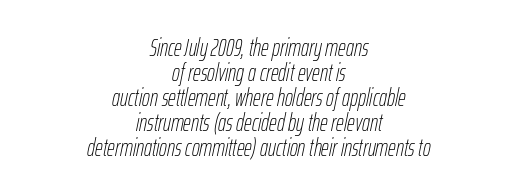
The image shows 24 px text type, italic (leaning right); set centered, tight line spacing (1.04x), normal letter spacing, not underlined.
